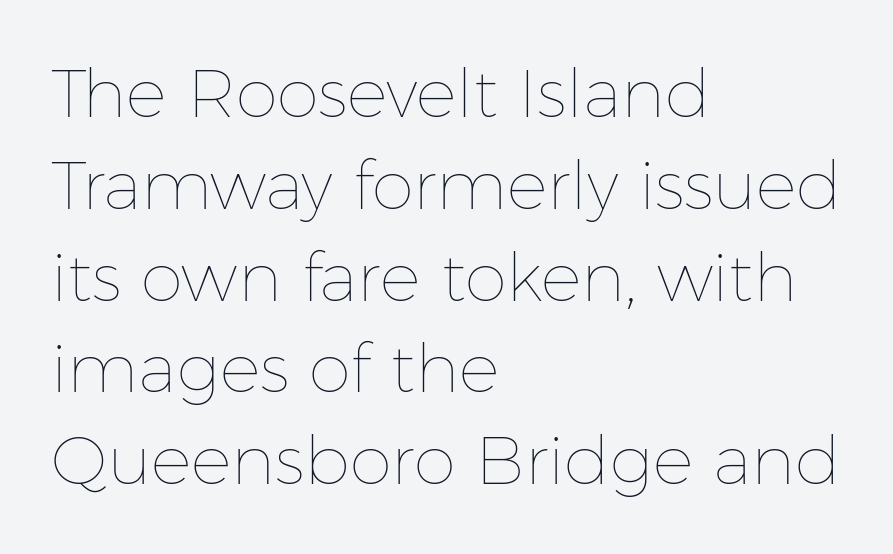
The image shows 68 px thin type, upright; set left-aligned, normal line spacing (1.35x), normal letter spacing, not underlined; low stroke contrast and a medium x-height.
